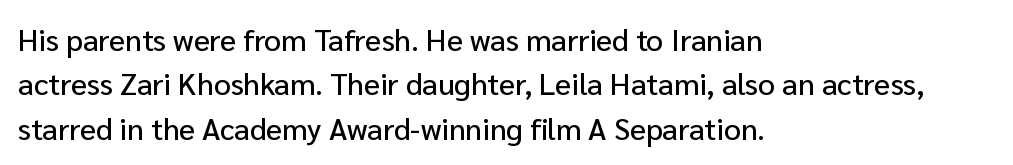
Q: Is the text italic (slanted)? A: No, it is upright.
Q: Is the typeface a serif or a sans-serif typeface? A: Sans-serif.
Q: Is the text underlined? A: No.
Q: How is the paragraph aligned? A: Left-aligned.
Q: Is the spacing between letters normal or unusually wide? A: Normal.
Q: Is the spacing between lines tight, normal or loose? A: Normal.
Q: Width (condensed, normal, or wide)? A: Normal.
Q: Stroke contrast? A: Low.
Q: x-height? A: Medium.
Q: Monospaced? A: No.
